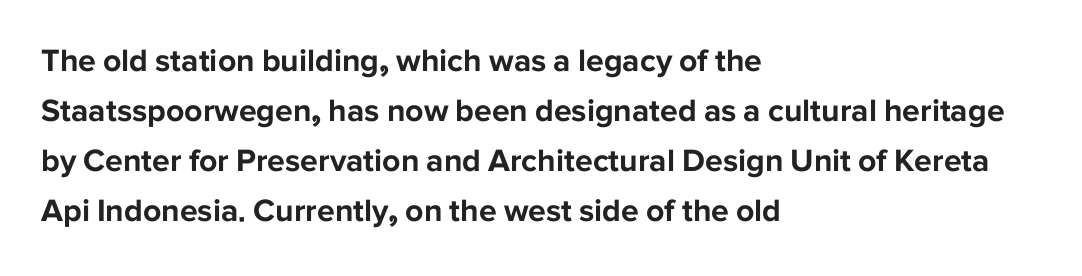
The image shows 32 px bold sans-serif type, upright; set left-aligned, normal line spacing (1.56x), normal letter spacing, not underlined; low stroke contrast and a medium x-height.
